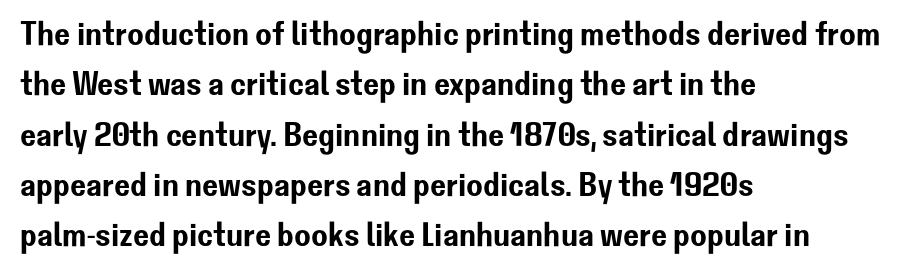
Q: Is the text italic (slanted)? A: No, it is upright.
Q: Is the typeface a serif or a sans-serif typeface? A: Sans-serif.
Q: Is the text underlined? A: No.
Q: How is the paragraph aligned? A: Left-aligned.
Q: Is the spacing between letters normal or unusually wide? A: Normal.
Q: Is the spacing between lines tight, normal or loose? A: Normal.
Q: Width (condensed, normal, or wide)? A: Normal.
Q: Stroke contrast? A: Low.
Q: x-height? A: Medium.
Q: Monospaced? A: No.
